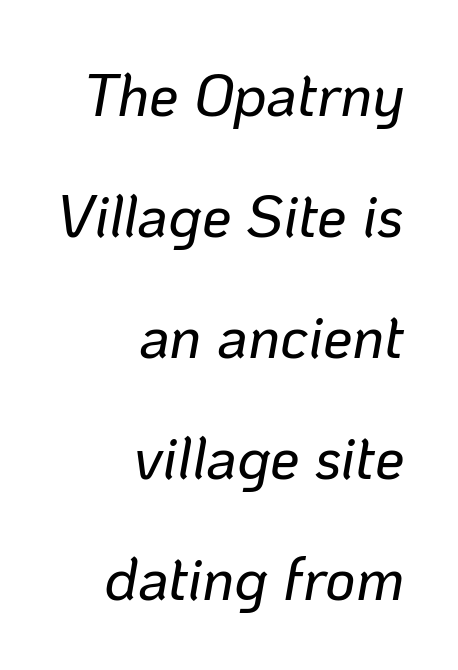
Q: Is the text italic (slanted)? A: Yes, it leans right by about 10 degrees.
Q: Is the text underlined? A: No.
Q: How is the paragraph aligned? A: Right-aligned.
Q: Is the spacing between letters normal or unusually wide? A: Normal.
Q: Is the spacing between lines tight, normal or loose? A: Loose.
Q: Width (condensed, normal, or wide)? A: Normal.
Q: Stroke contrast? A: Low.
Q: x-height? A: Medium.
Q: Monospaced? A: No.
